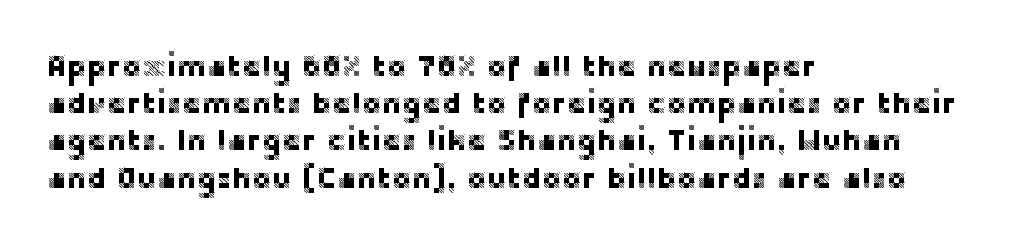
{"serif": "no", "italic": "no", "width": "normal", "stroke_contrast": "low", "x_height": "large", "monospaced": "no", "underline": "no", "align": "left", "line_spacing_ratio": 1.24, "letter_spacing": "normal", "letter_spacing_em": 0.0, "glyph_px": 30}
